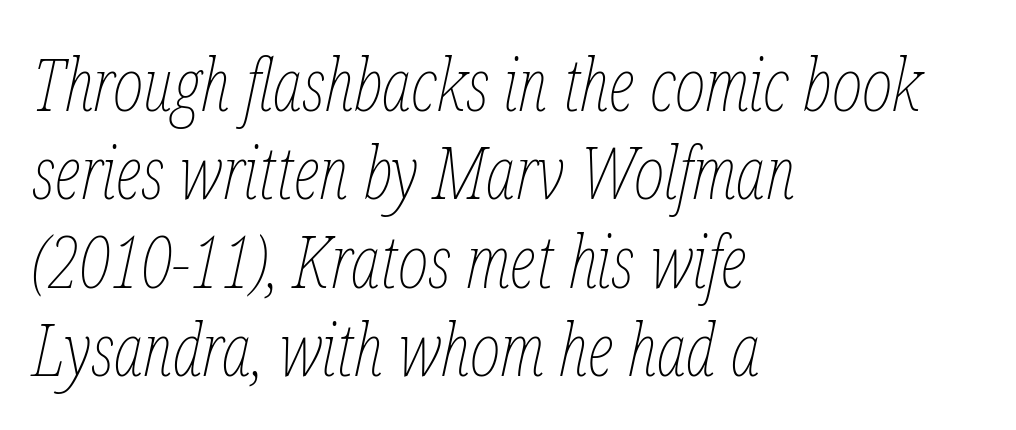
Each row of text sits above clean, open space. Weight: not bold — regular or lighter. Spacing between characters is what you'd get straight out of the box. If you drew a ruler down the left edge, every line would touch it. A typesetter would mark this as italic. Varying glyph widths throughout — classic text-font behaviour.
